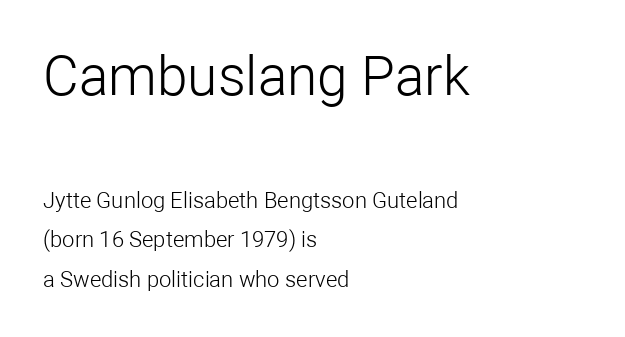
The image shows 55 px light sans-serif type, upright; set left-aligned, line spacing 1.81x, normal letter spacing, not underlined; the first (top) block is 2.5x larger; low stroke contrast and a medium x-height.
